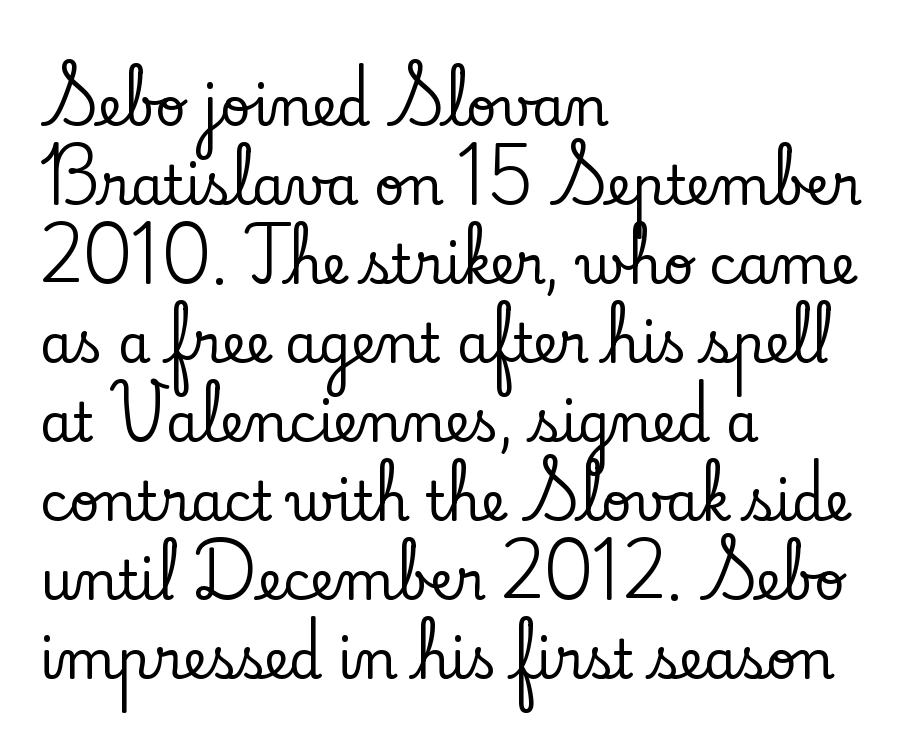
{"serif": "yes", "italic": "no", "width": "normal", "stroke_contrast": "low", "x_height": "small", "monospaced": "no", "underline": "no", "align": "left", "line_spacing": "normal", "line_spacing_ratio": 1.49, "letter_spacing": "normal", "letter_spacing_em": 0.0, "glyph_px": 53}
